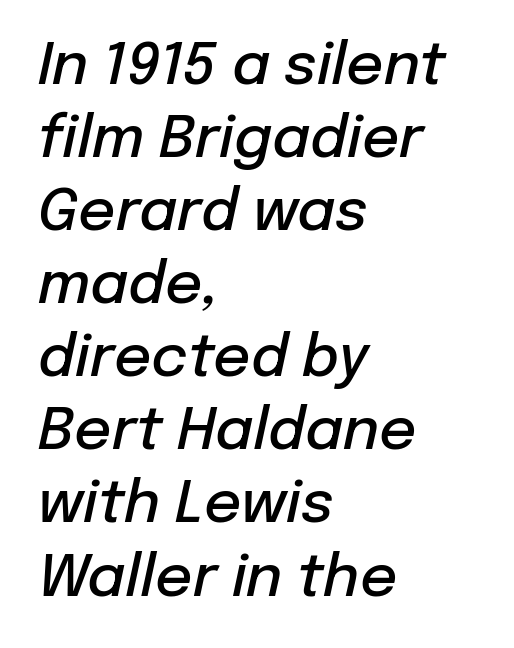
{"italic": "yes", "lean": "right", "slant_degrees": 12, "bold": "semi", "weight": "semibold", "width": "normal", "stroke_contrast": "low", "x_height": "medium", "monospaced": "no", "underline": "no", "align": "left", "line_spacing": "normal", "line_spacing_ratio": 1.26, "letter_spacing": "normal", "letter_spacing_em": 0.0, "glyph_px": 58}
